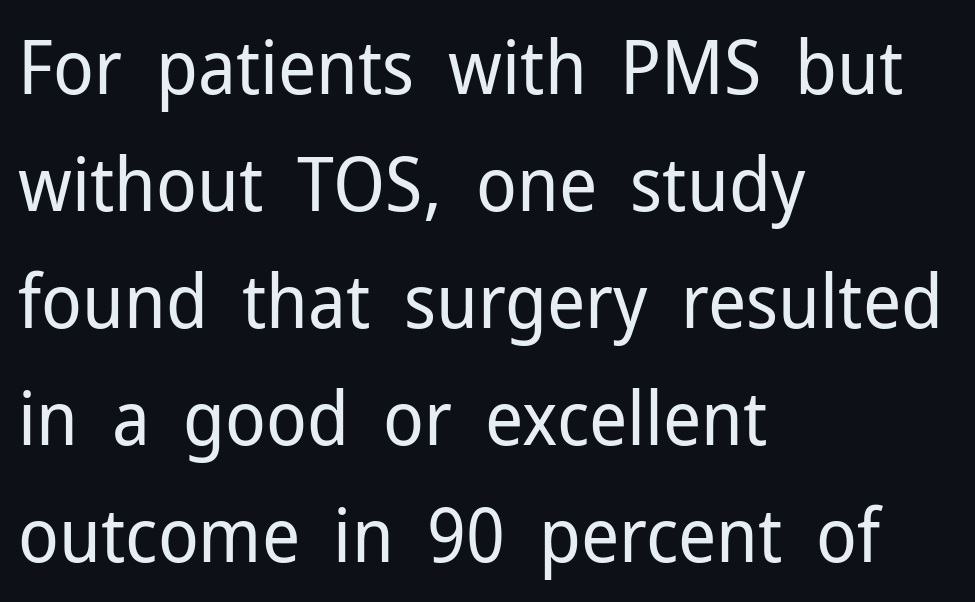
Q: Is the text bold? A: No.
Q: Is the text italic (slanted)? A: No, it is upright.
Q: Is the typeface a serif or a sans-serif typeface? A: Sans-serif.
Q: Is the text underlined? A: No.
Q: How is the paragraph aligned? A: Left-aligned.
Q: Is the spacing between letters normal or unusually wide? A: Normal.
Q: Is the spacing between lines tight, normal or loose? A: Normal.
Q: Width (condensed, normal, or wide)? A: Normal.
Q: Stroke contrast? A: Low.
Q: x-height? A: Medium.
Q: Monospaced? A: No.
